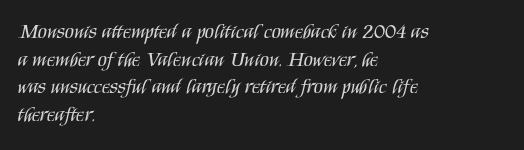
Q: Is the text bold? A: No.
Q: Is the text italic (slanted)? A: Yes.
Q: Is the text underlined? A: No.
Q: How is the paragraph aligned? A: Left-aligned.
Q: Is the spacing between letters normal or unusually wide? A: Normal.
Q: Is the spacing between lines tight, normal or loose? A: Normal.
